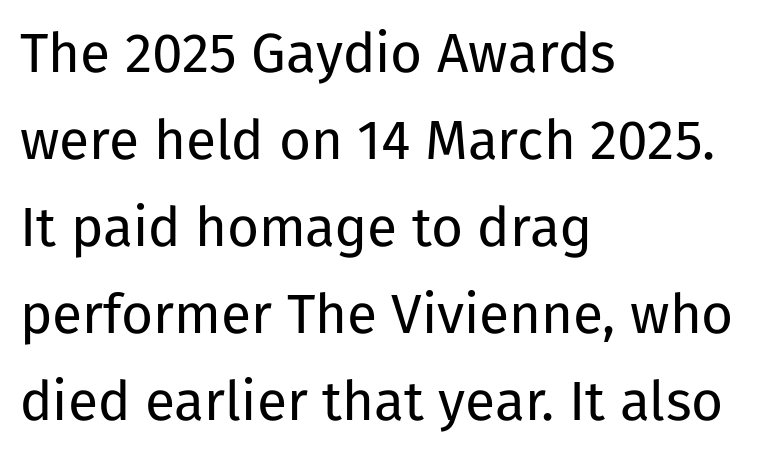
{"serif": "no", "italic": "no", "bold": "no", "weight": "regular", "width": "normal", "stroke_contrast": "low", "x_height": "medium", "monospaced": "no", "underline": "no", "align": "left", "line_spacing": "normal", "line_spacing_ratio": 1.58, "letter_spacing": "normal", "letter_spacing_em": 0.0, "glyph_px": 55}
